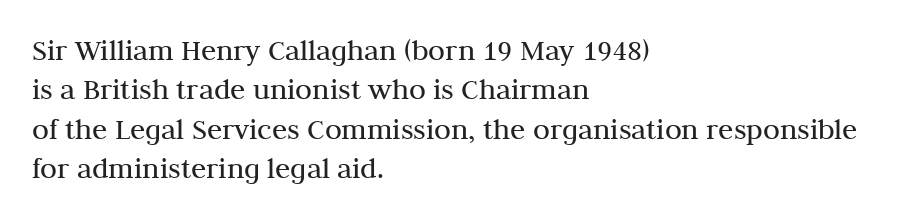
The image shows 31 px regular-weight serif type, upright; set left-aligned, normal line spacing (1.27x), normal letter spacing, not underlined; medium stroke contrast and a medium x-height.
